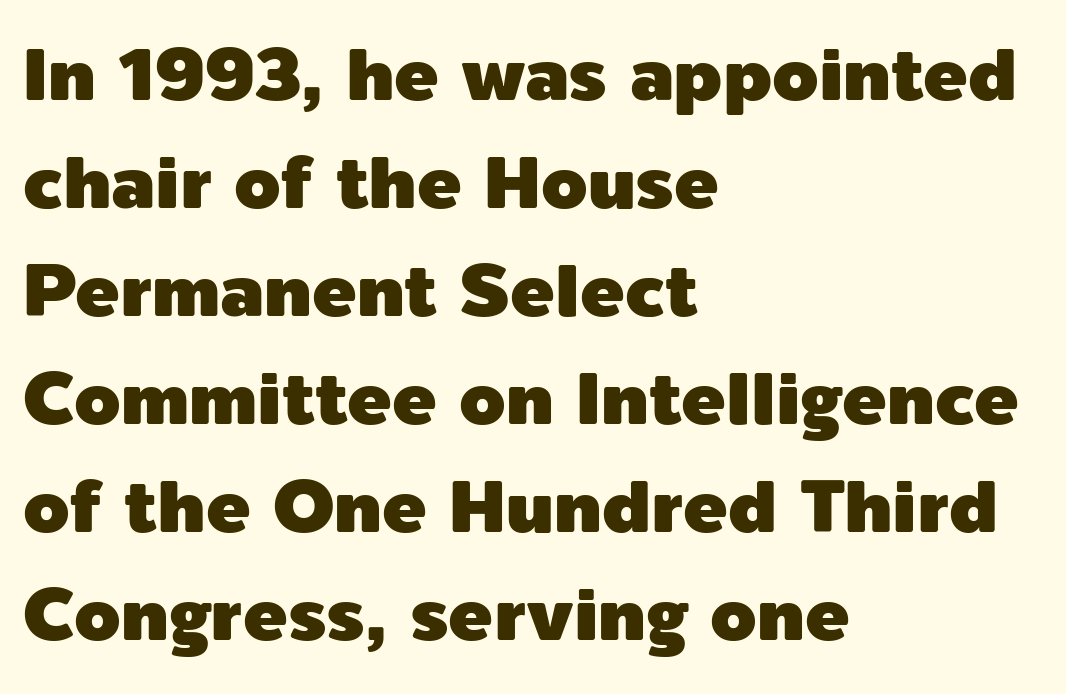
Q: Is the text italic (slanted)? A: No, it is upright.
Q: Is the typeface a serif or a sans-serif typeface? A: Sans-serif.
Q: Is the text underlined? A: No.
Q: How is the paragraph aligned? A: Left-aligned.
Q: Is the spacing between letters normal or unusually wide? A: Normal.
Q: Is the spacing between lines tight, normal or loose? A: Normal.
Q: Width (condensed, normal, or wide)? A: Normal.
Q: x-height? A: Medium.
Q: Monospaced? A: No.
